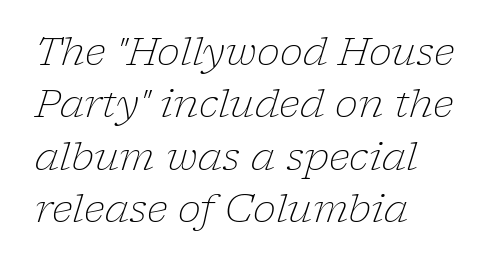
Is the type slanted? Yes — the strokes lean at a clear angle. Descender tails drop into unmarked territory. Each stroke keeps to a modest, everyday thickness or less. The letters carry serifs — small finishing strokes at the ends of their stems. This sample has the flowing, uneven cadence of proportional lettering.
